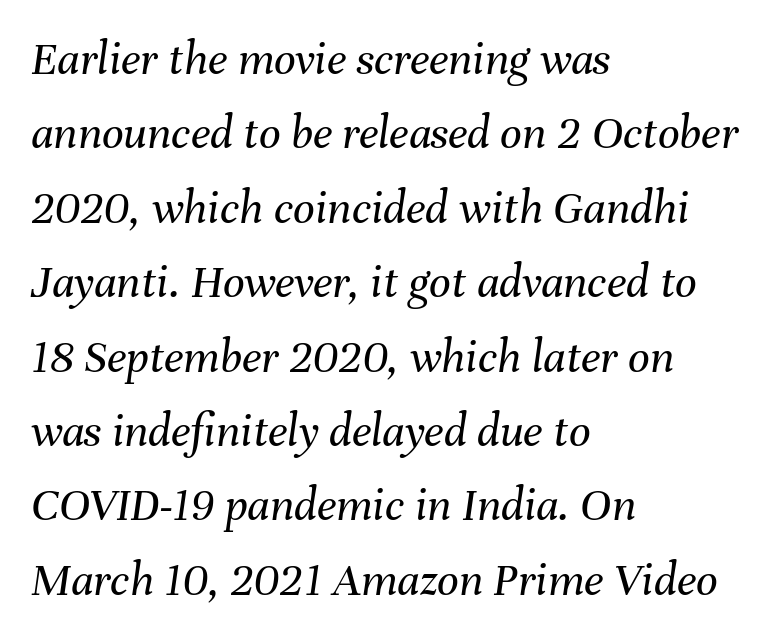
The foot of each line stays bare and open. Caption: standard tracking, unaltered. One-word summary of the alignment: left. The cut favours lightness, reaching ordinary text weight at its darkest.
